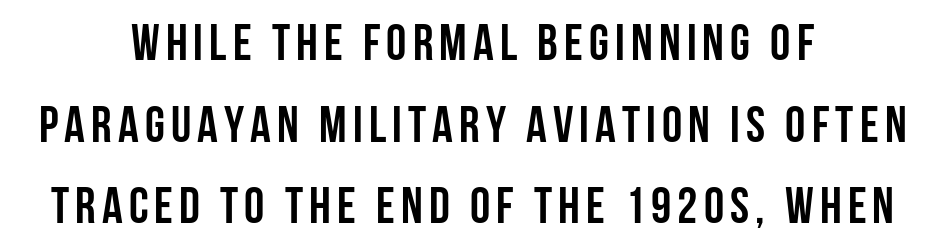
Q: Is the text bold? A: Yes.
Q: Is the text italic (slanted)? A: No, it is upright.
Q: Is the typeface a serif or a sans-serif typeface? A: Sans-serif.
Q: Is the text underlined? A: No.
Q: How is the paragraph aligned? A: Centered.
Q: Is the spacing between lines tight, normal or loose? A: Normal.
Q: Width (condensed, normal, or wide)? A: Condensed.
Q: Stroke contrast? A: Low.
Q: x-height? A: Large.
Q: Monospaced? A: No.
